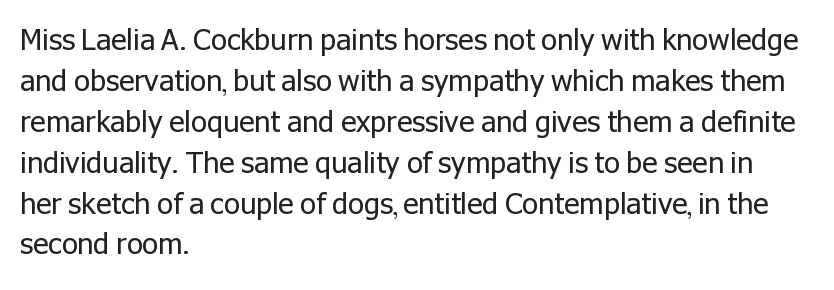
{"serif": "no", "italic": "no", "bold": "no", "weight": "regular", "width": "normal", "stroke_contrast": "low", "x_height": "medium", "monospaced": "no", "underline": "no", "align": "left", "line_spacing": "normal", "line_spacing_ratio": 1.41, "letter_spacing": "normal", "letter_spacing_em": 0.0, "glyph_px": 29}
